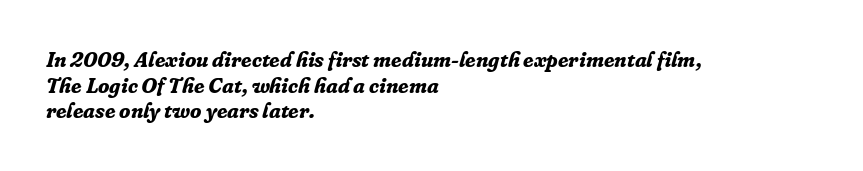
The image shows 21 px bold type, italic (leaning right); set left-aligned, line spacing 1.22x, normal letter spacing, not underlined.
